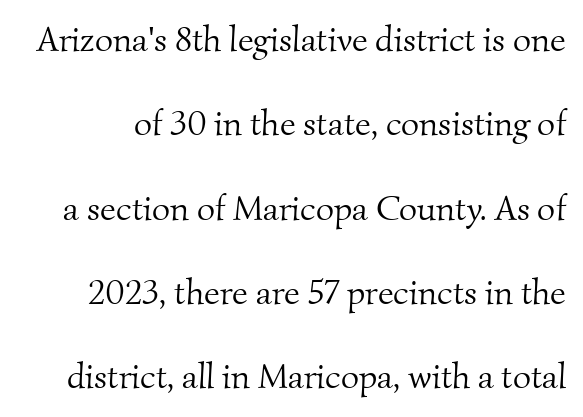
Q: Is the text bold? A: No.
Q: Is the typeface a serif or a sans-serif typeface? A: Serif.
Q: Is the text underlined? A: No.
Q: Is the spacing between letters normal or unusually wide? A: Normal.
Q: Is the spacing between lines tight, normal or loose? A: Loose.
Q: Width (condensed, normal, or wide)? A: Normal.
Q: Stroke contrast? A: Medium.
Q: x-height? A: Small.
Q: Monospaced? A: No.
